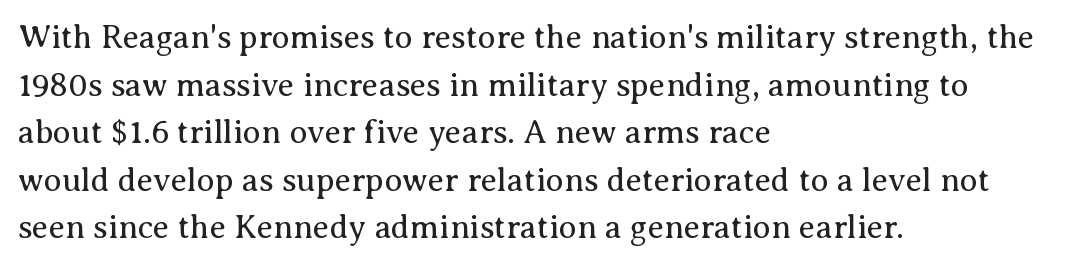
The image shows 33 px regular-weight serif type, upright; set left-aligned, normal line spacing (1.44x), normal letter spacing, not underlined; medium stroke contrast and a medium x-height.
